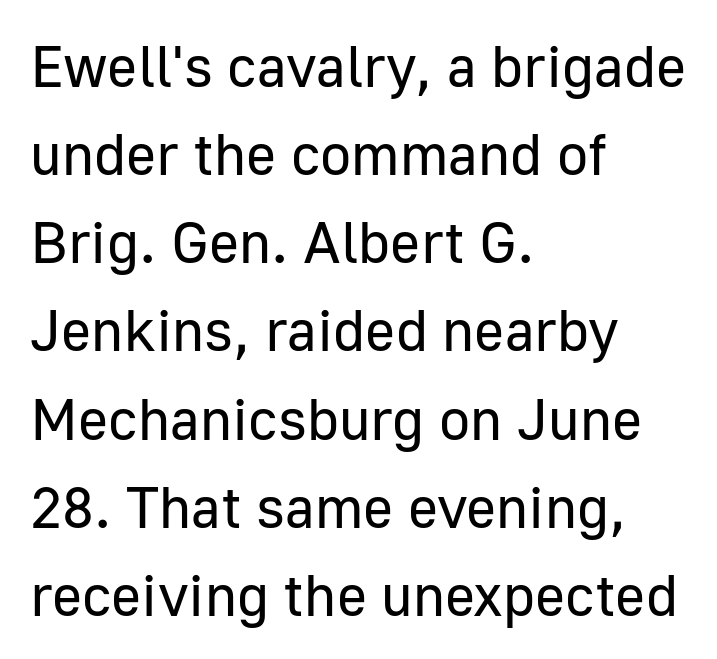
Q: Is the text bold? A: No.
Q: Is the text italic (slanted)? A: No, it is upright.
Q: Is the typeface a serif or a sans-serif typeface? A: Sans-serif.
Q: Is the text underlined? A: No.
Q: How is the paragraph aligned? A: Left-aligned.
Q: Is the spacing between letters normal or unusually wide? A: Normal.
Q: Is the spacing between lines tight, normal or loose? A: Normal.
Q: Width (condensed, normal, or wide)? A: Normal.
Q: Stroke contrast? A: Low.
Q: x-height? A: Medium.
Q: Monospaced? A: No.
